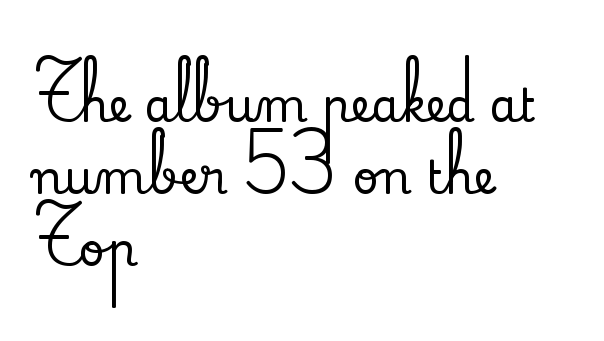
Q: Is the text italic (slanted)? A: No, it is upright.
Q: Is the typeface a serif or a sans-serif typeface? A: Serif.
Q: Is the text underlined? A: No.
Q: How is the paragraph aligned? A: Left-aligned.
Q: Is the spacing between letters normal or unusually wide? A: Normal.
Q: Is the spacing between lines tight, normal or loose? A: Normal.
Q: Width (condensed, normal, or wide)? A: Normal.
Q: Stroke contrast? A: Low.
Q: x-height? A: Small.
Q: Monospaced? A: No.
